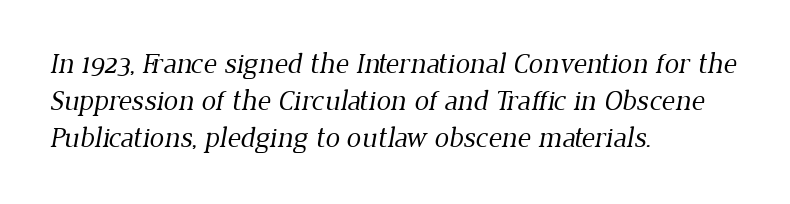
Leading matches the norm, producing a regular column. Typeset ragged right — the left edge is the straight one. Does extra space separate the letters? No, they use regular spacing. The string is rendered with underlining switched off. These glyphs show unthickened strokes, regular width or finer. You could not count columns in this text — the font is proportionally spaced.
